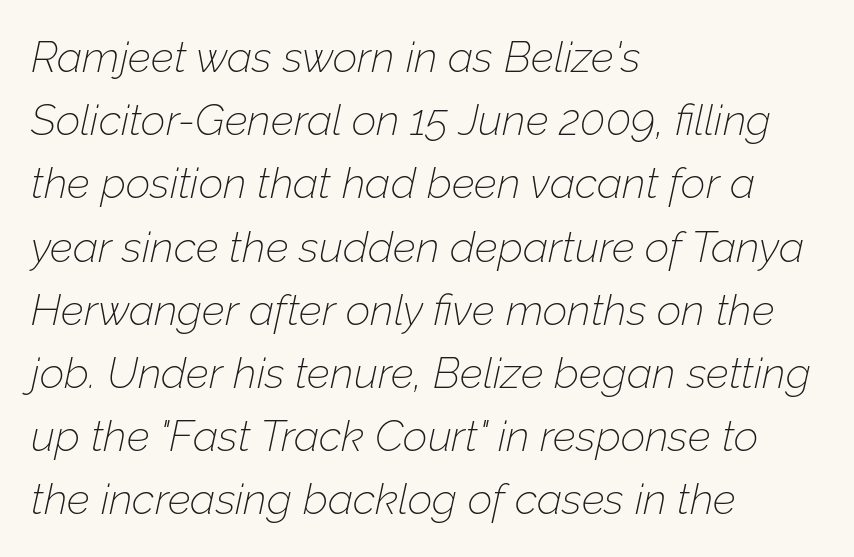
The image shows 43 px thin type, italic (leaning right); set left-aligned, normal line spacing (1.47x), normal letter spacing, not underlined; low stroke contrast and a medium x-height.
